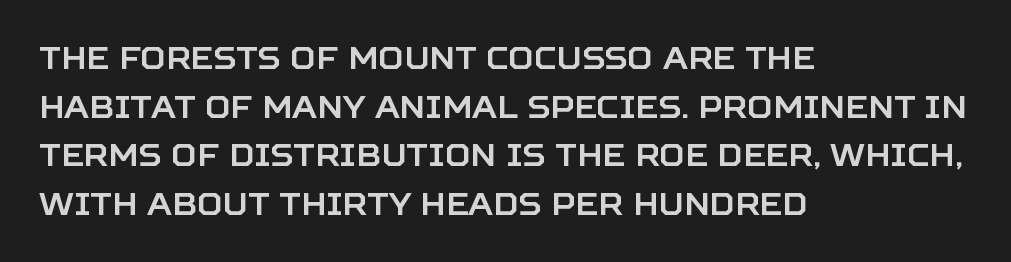
{"serif": "no", "italic": "no", "width": "normal", "stroke_contrast": "low", "x_height": "large", "monospaced": "no", "underline": "no", "align": "left", "line_spacing": "normal", "line_spacing_ratio": 1.57, "letter_spacing": "normal", "letter_spacing_em": 0.0, "glyph_px": 31}
